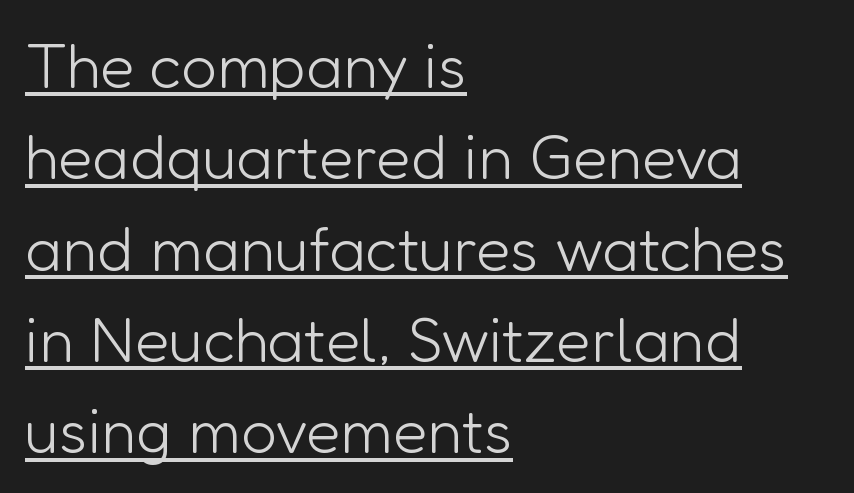
Each letter's strokes conclude bluntly, with no projecting serifs. The letters look calm and open, with moderate or lighter stems. Note the varied advance widths — an 'i' is clearly narrower than an 'm'. A typesetter would mark this as roman, not italic. A typesetter would call this zero additional tracking.
